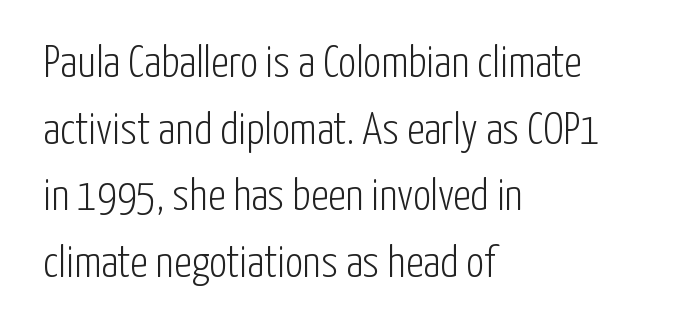
The type is set solid horizontally, with unmodified tracking. This sample uses an upright cut, with every glyph sitting square on the baseline. What kind of face is this? One without serifs — a sans. Think of a printed novel: that variable character pitch is what you see here. The font is comparable to plain body text, perhaps lighter.
